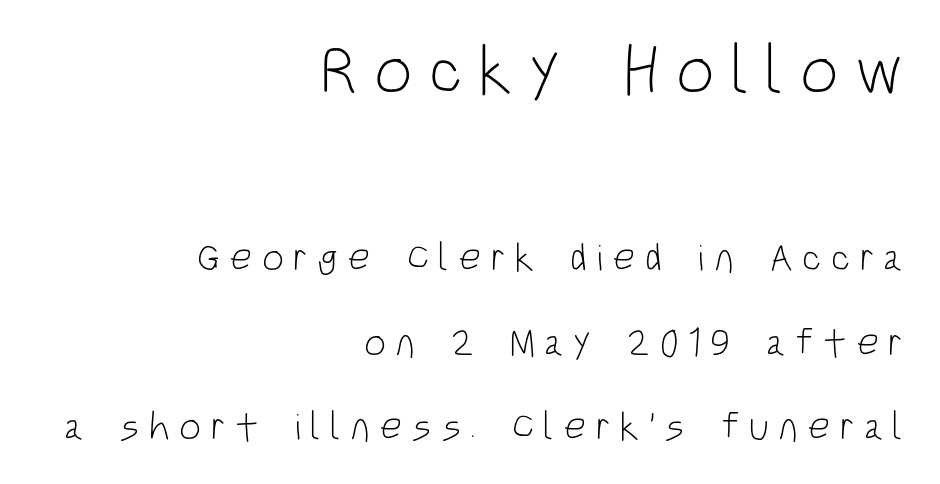
Q: Is the text bold? A: No.
Q: Is the text italic (slanted)? A: No, it is upright.
Q: Is the typeface a serif or a sans-serif typeface? A: Sans-serif.
Q: Is the text underlined? A: No.
Q: How is the paragraph aligned? A: Right-aligned.
Q: Is the spacing between letters normal or unusually wide? A: Unusually wide.
Q: Is the spacing between lines tight, normal or loose? A: Loose.
Q: Which block of text is set in a larger size, the first (top) or the second (bottom)? A: The first (top) one.
Q: Width (condensed, normal, or wide)? A: Condensed.
Q: Stroke contrast? A: Low.
Q: x-height? A: Large.
Q: Monospaced? A: No.
